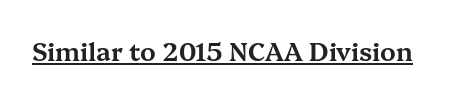
The image shows 25 px text type, upright; set normal letter spacing, underlined.
